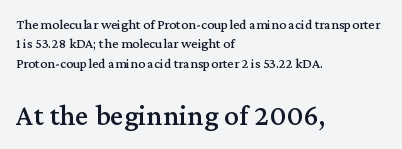
Q: Is the text italic (slanted)? A: No, it is upright.
Q: Is the typeface a serif or a sans-serif typeface? A: Serif.
Q: Is the text underlined? A: No.
Q: How is the paragraph aligned? A: Left-aligned.
Q: Is the spacing between letters normal or unusually wide? A: Normal.
Q: Is the spacing between lines tight, normal or loose? A: Normal.
Q: Which block of text is set in a larger size, the first (top) or the second (bottom)? A: The second (bottom) one.
Q: Width (condensed, normal, or wide)? A: Normal.
Q: Stroke contrast? A: Medium.
Q: x-height? A: Medium.
Q: Monospaced? A: No.
